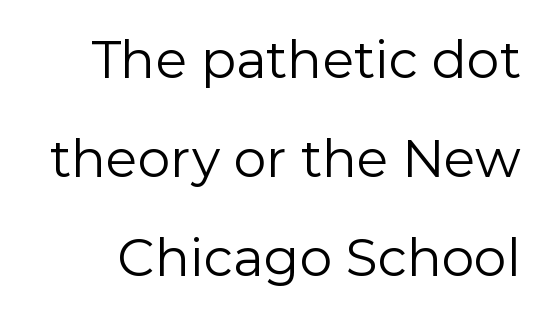
Q: Is the text bold? A: No.
Q: Is the text italic (slanted)? A: No, it is upright.
Q: Is the typeface a serif or a sans-serif typeface? A: Sans-serif.
Q: Is the text underlined? A: No.
Q: Is the spacing between letters normal or unusually wide? A: Normal.
Q: Is the spacing between lines tight, normal or loose? A: Loose.
Q: Width (condensed, normal, or wide)? A: Normal.
Q: Stroke contrast? A: Low.
Q: x-height? A: Medium.
Q: Monospaced? A: No.
